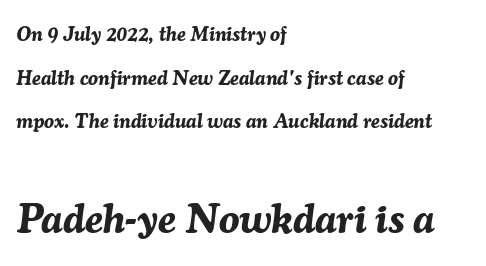
In CSS terms this would be text-align: left. The space between consecutive lines is lavish. The passage shown is not underscored anywhere. The passage shown has conventional tracking throughout.
